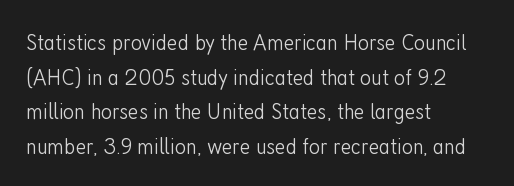
Q: Is the text bold? A: No.
Q: Is the text italic (slanted)? A: No, it is upright.
Q: Is the text underlined? A: No.
Q: How is the paragraph aligned? A: Left-aligned.
Q: Is the spacing between letters normal or unusually wide? A: Normal.
Q: Is the spacing between lines tight, normal or loose? A: Normal.
